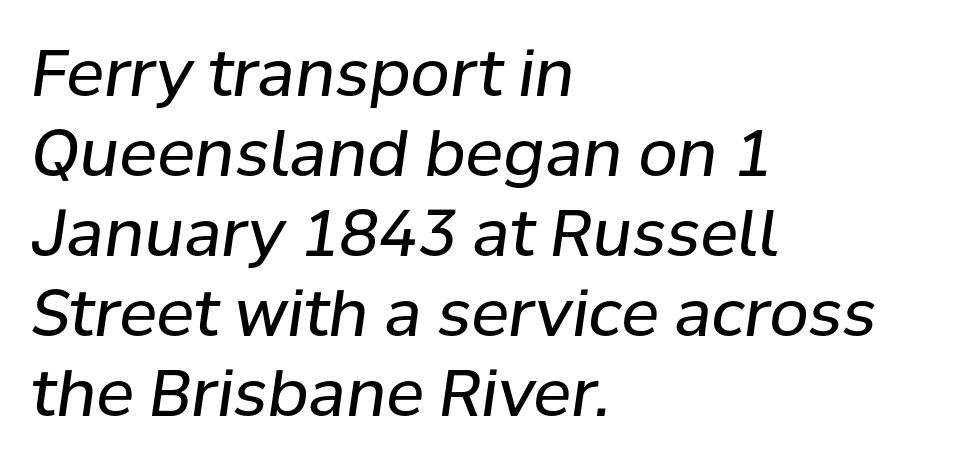
{"italic": "yes", "lean": "right", "slant_degrees": 8, "bold": "no", "weight": "regular", "width": "normal", "stroke_contrast": "low", "x_height": "medium", "monospaced": "no", "underline": "no", "align": "left", "line_spacing": "normal", "line_spacing_ratio": 1.25, "letter_spacing": "normal", "letter_spacing_em": 0.0, "glyph_px": 64}
